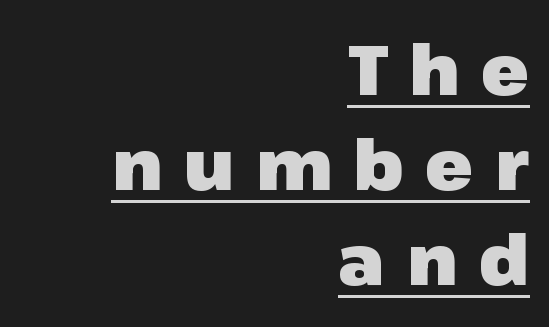
{"serif": "no", "italic": "no", "bold": "yes", "weight": "heavy", "width": "normal", "stroke_contrast": "low", "x_height": "medium", "monospaced": "no", "underline": "yes", "align": "right", "line_spacing": "normal", "line_spacing_ratio": 1.36, "letter_spacing": "wide", "letter_spacing_em": 0.31, "glyph_px": 70}
